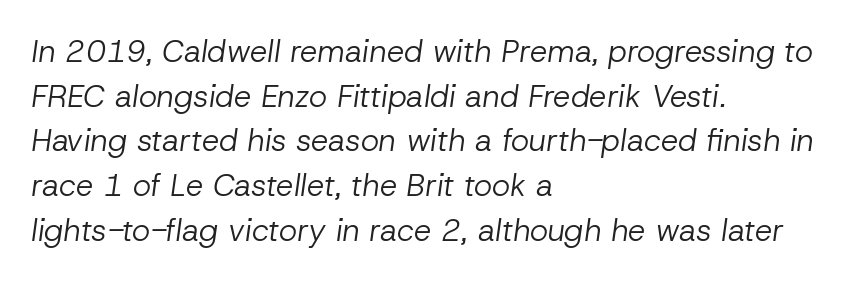
The image shows 31 px regular-weight type, italic (leaning right); set left-aligned, normal line spacing (1.44x), normal letter spacing, not underlined; low stroke contrast and a medium x-height.
